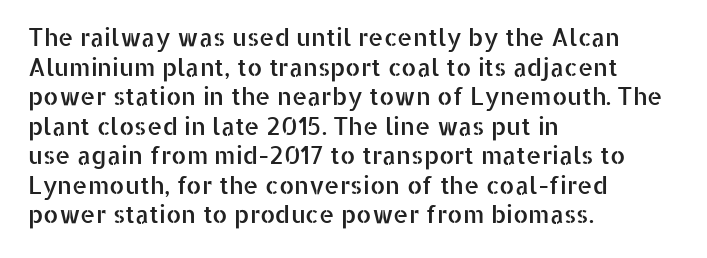
{"italic": "no", "underline": "no", "align": "left", "line_spacing_ratio": 1.23, "letter_spacing": "normal", "letter_spacing_em": 0.0, "glyph_px": 24}
